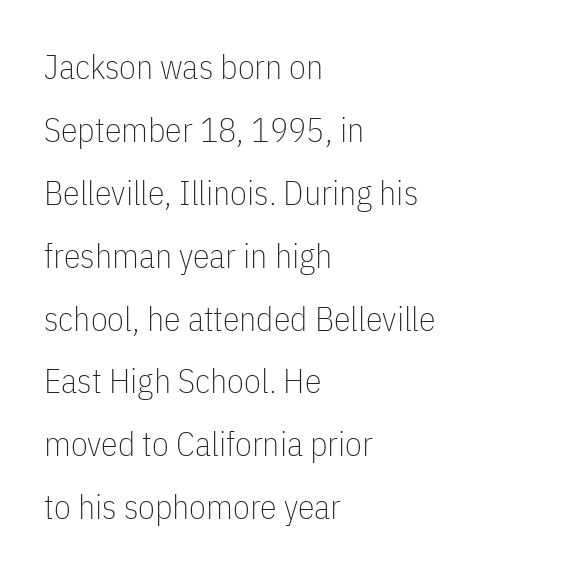
{"serif": "no", "italic": "no", "bold": "no", "weight": "thin", "width": "condensed", "stroke_contrast": "low", "x_height": "medium", "monospaced": "no", "underline": "no", "align": "left", "line_spacing_ratio": 1.85, "letter_spacing": "normal", "letter_spacing_em": 0.0, "glyph_px": 34}
